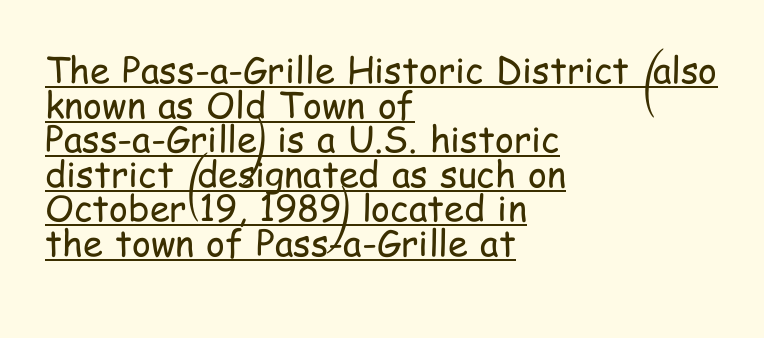
Varying glyph widths throughout — classic text-font behaviour. Students, note that the glyphs here touch the page at normal intervals. The setting favours the left margin, as ordinary paragraphs usually do. Bold? No — there's no thickening of the strokes. Are there feet on the stems? There aren't — it's a sans. Successive baselines arrive quickly, one right under another.
